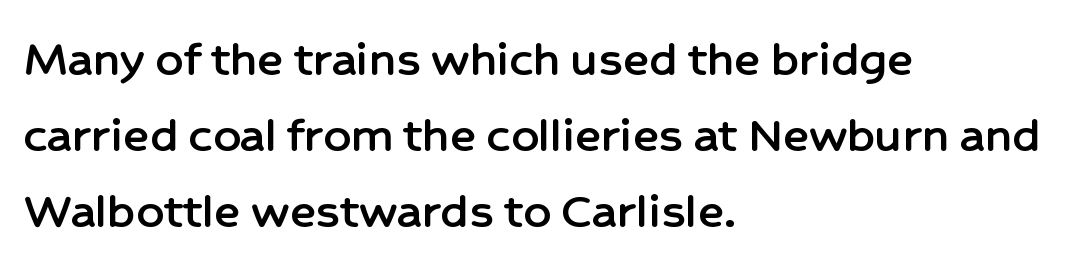
{"serif": "no", "italic": "no", "width": "normal", "stroke_contrast": "low", "x_height": "medium", "monospaced": "no", "underline": "no", "align": "left", "line_spacing": "normal", "line_spacing_ratio": 1.41, "letter_spacing": "normal", "letter_spacing_em": 0.0, "glyph_px": 54}
